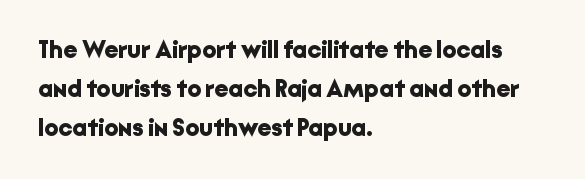
Vertical strokes here are truly vertical. In terms of letterspacing, this is plain default setting. This block has exactly the height ordinary leading produces. Pretty heavy lettering here — definitely bold.
